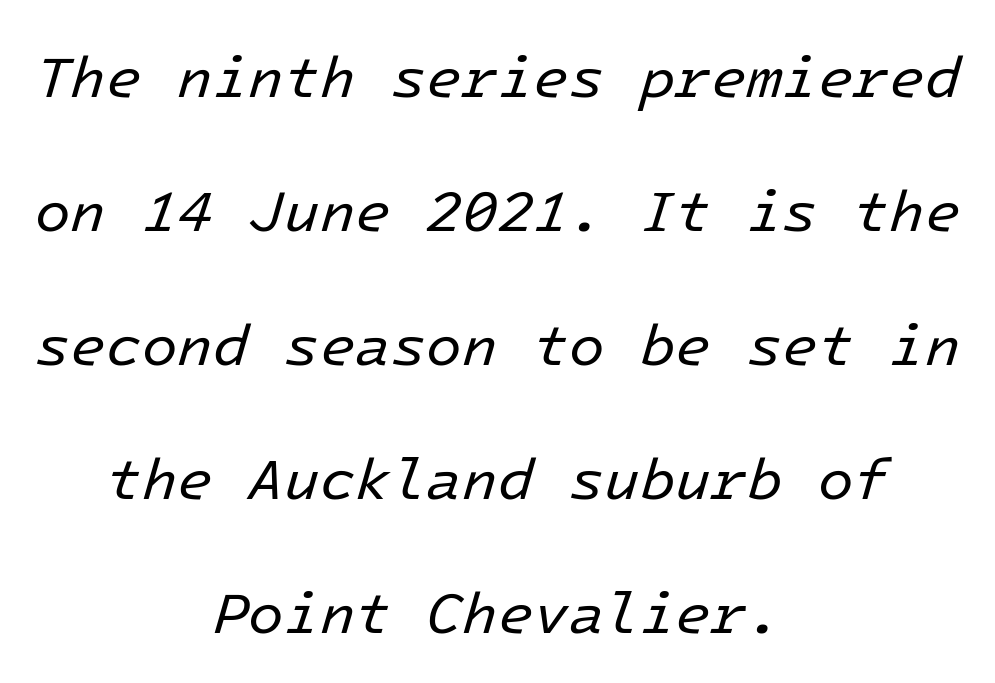
The image shows 58 px regular-weight type, italic (leaning right); set centered, loose line spacing (2.31x), normal letter spacing, not underlined; low stroke contrast and a medium x-height.
